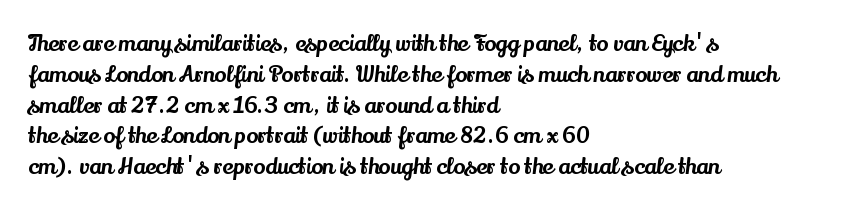
A classic flush-left, rag-right setting is used for this passage. The rendering uses a moderate line-height, typical for paragraphs. In terms of letterspacing, this is plain default setting.
